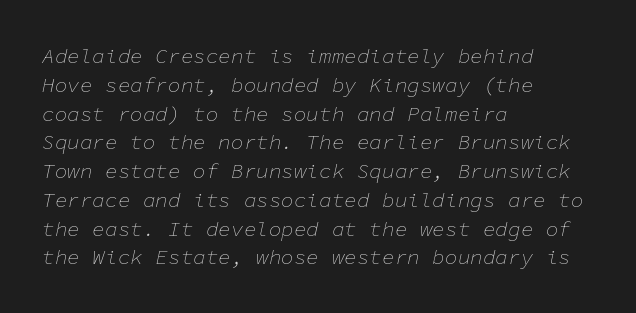
Q: Is the text bold? A: No.
Q: Is the text italic (slanted)? A: Yes, it leans right by about 11 degrees.
Q: Is the text underlined? A: No.
Q: How is the paragraph aligned? A: Left-aligned.
Q: Is the spacing between letters normal or unusually wide? A: Normal.
Q: Is the spacing between lines tight, normal or loose? A: Normal.
